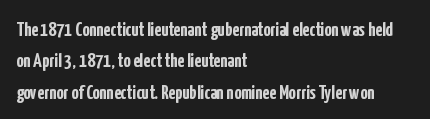
Ascenders rise straight up at ninety degrees. Just letters on the line, the space beneath them empty. Normally led — the rows are evenly, conventionally spaced. Here the glyphs are tracked normally, forming tight word shapes. The characters look thick and weighty, a clear bold.
